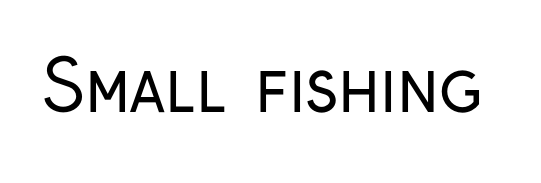
Q: Is the text bold? A: No.
Q: Is the text italic (slanted)? A: No, it is upright.
Q: Is the typeface a serif or a sans-serif typeface? A: Sans-serif.
Q: Is the text underlined? A: No.
Q: Is the spacing between letters normal or unusually wide? A: Normal.
Q: Width (condensed, normal, or wide)? A: Condensed.
Q: Stroke contrast? A: Low.
Q: x-height? A: Medium.
Q: Monospaced? A: No.
